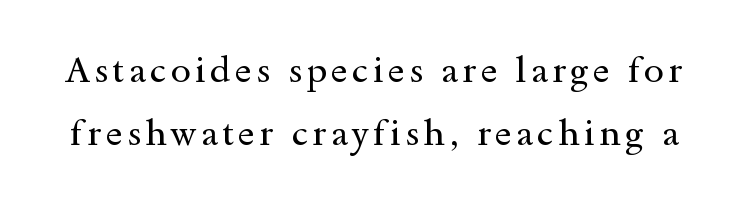
The gap between lines stays unmarked. These lines were composed using upright roman letters. Proportional: the letters do not fall into vertical columns. Examine the stroke ends and you'll spot serifs. The weight would be labelled regular, book, light, or lighter still.
